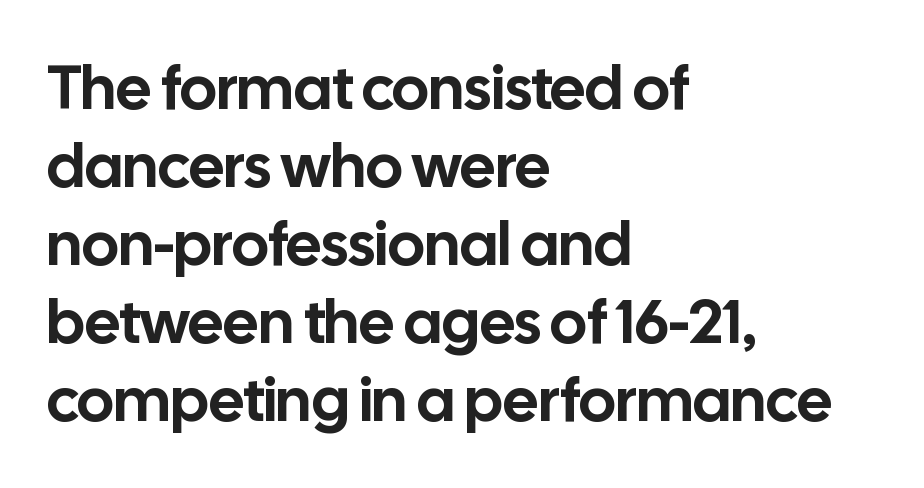
{"serif": "no", "italic": "no", "width": "normal", "stroke_contrast": "low", "x_height": "medium", "monospaced": "no", "underline": "no", "align": "left", "line_spacing": "normal", "line_spacing_ratio": 1.26, "letter_spacing": "normal", "letter_spacing_em": 0.0, "glyph_px": 62}
